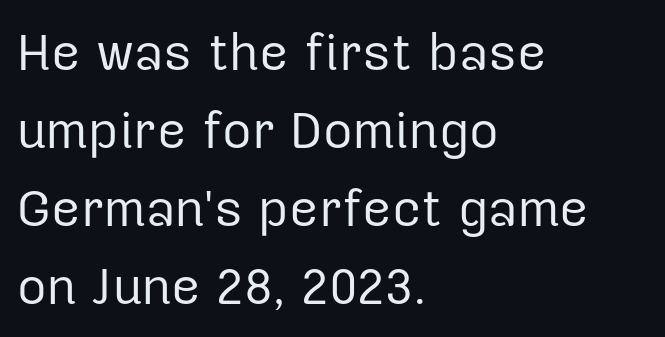
{"serif": "no", "italic": "no", "bold": "no", "weight": "regular", "width": "normal", "stroke_contrast": "low", "x_height": "medium", "monospaced": "no", "underline": "no", "align": "left", "line_spacing": "normal", "line_spacing_ratio": 1.53, "letter_spacing": "normal", "letter_spacing_em": 0.0, "glyph_px": 51}
